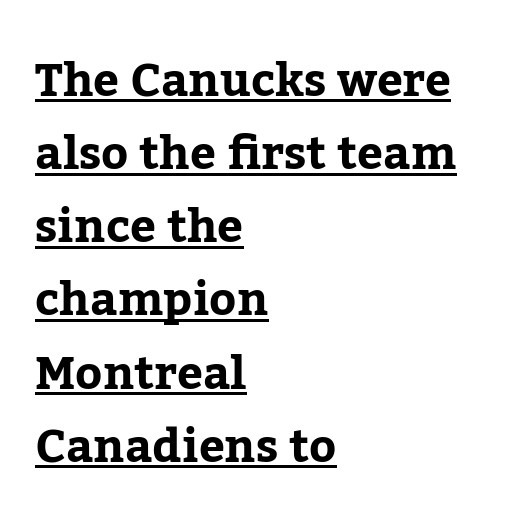
Q: Is the text bold? A: Yes.
Q: Is the text italic (slanted)? A: No, it is upright.
Q: Is the typeface a serif or a sans-serif typeface? A: Serif.
Q: Is the text underlined? A: Yes.
Q: How is the paragraph aligned? A: Left-aligned.
Q: Is the spacing between letters normal or unusually wide? A: Normal.
Q: Is the spacing between lines tight, normal or loose? A: Normal.
Q: Width (condensed, normal, or wide)? A: Normal.
Q: Stroke contrast? A: Low.
Q: x-height? A: Medium.
Q: Monospaced? A: No.
